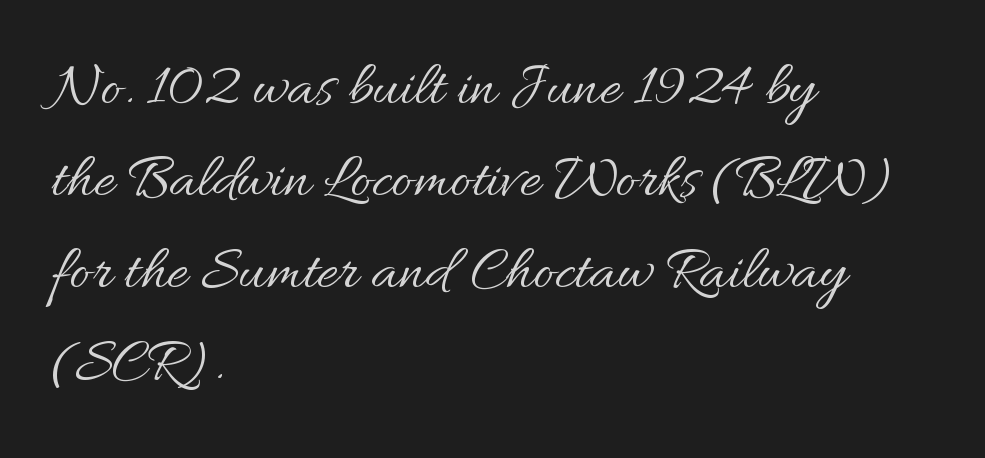
Think of a printed novel: that variable character pitch is what you see here. Unbolded letterforms with no extra heft. How would I describe the line gaps? Plain and ordinary. Is the letter spacing exaggerated? No — it looks like the ordinary default.
